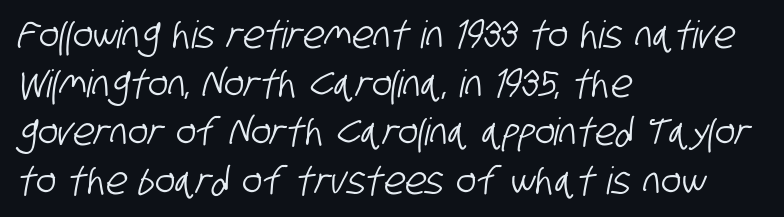
Q: Is the typeface a serif or a sans-serif typeface? A: Sans-serif.
Q: Is the text underlined? A: No.
Q: How is the paragraph aligned? A: Left-aligned.
Q: Is the spacing between letters normal or unusually wide? A: Normal.
Q: Is the spacing between lines tight, normal or loose? A: Normal.
Q: Width (condensed, normal, or wide)? A: Condensed.
Q: Stroke contrast? A: Low.
Q: x-height? A: Large.
Q: Monospaced? A: No.
